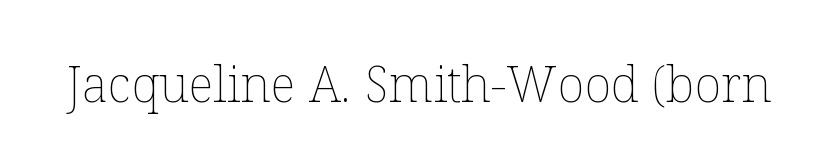
{"italic": "no", "bold": "no", "weight": "thin", "width": "normal", "stroke_contrast": "low", "x_height": "medium", "monospaced": "no", "underline": "no", "letter_spacing": "normal", "letter_spacing_em": 0.0, "glyph_px": 50}
